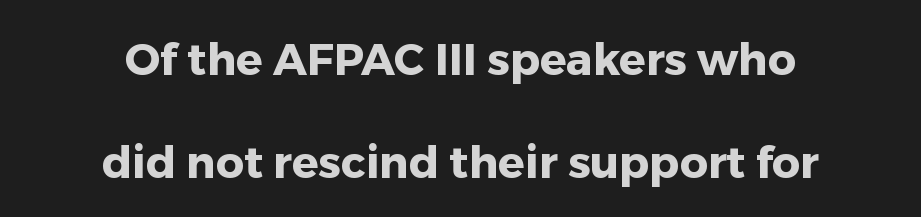
Layout note: lines centered. Check the space under the baseline: it is left empty. Heavy-handed strokes throughout: this text is bold. This sample uses plain, unmodified letter spacing. A typesetter would call this proportional, since set widths differ per character.
